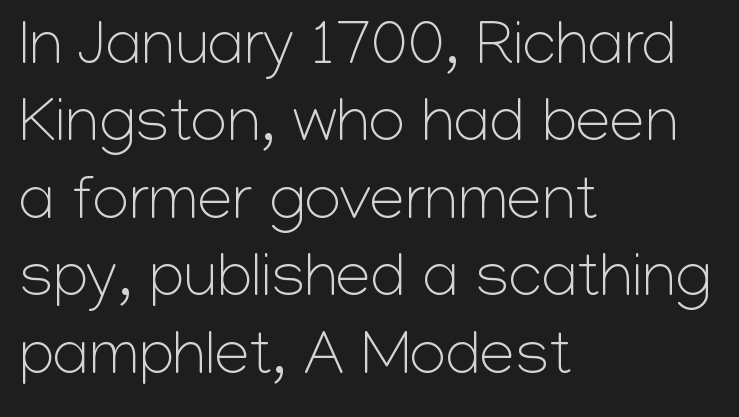
{"serif": "no", "italic": "no", "bold": "no", "weight": "light", "width": "normal", "stroke_contrast": "low", "x_height": "medium", "monospaced": "no", "underline": "no", "align": "left", "line_spacing_ratio": 1.23, "letter_spacing": "normal", "letter_spacing_em": 0.0, "glyph_px": 63}
